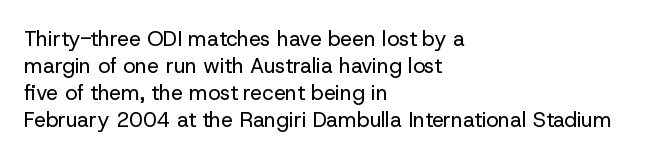
The image shows 21 px text type, upright; set left-aligned, normal line spacing (1.28x), normal letter spacing, not underlined.
